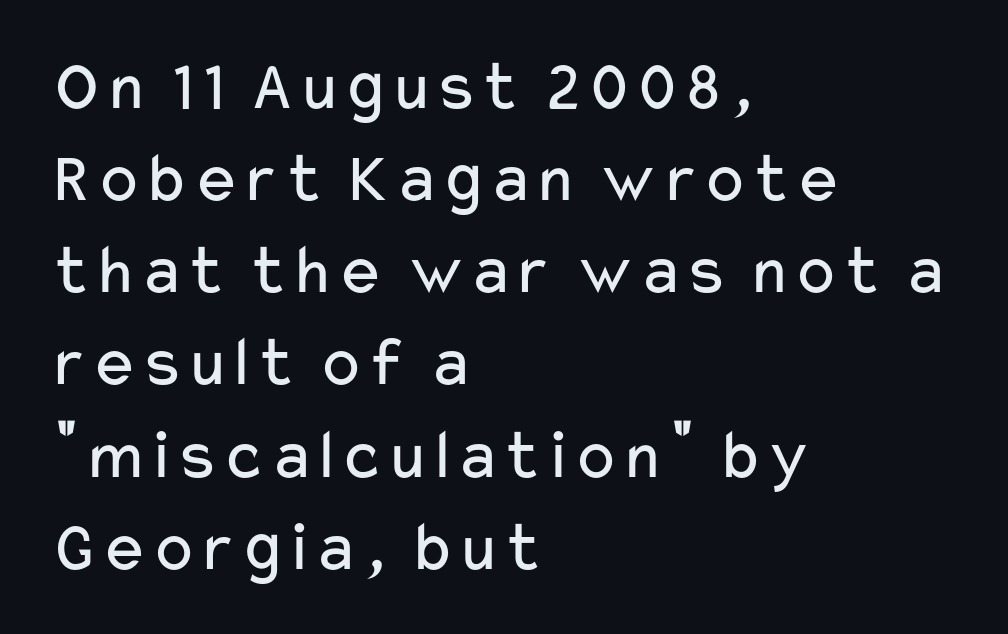
Stem width sits at or under what a default text font uses. Quick note: underline off. Caption: standard tracking, unaltered. Every stem runs plumb, perpendicular to the baseline. Baseline-to-baseline distance is the conventional proportion of letter height.
